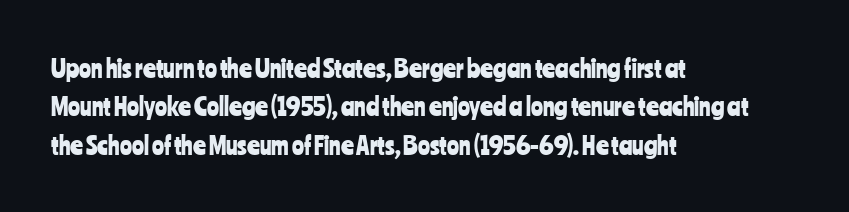
These lines stack with their left ends in a neat column. This is the regular roman posture of the typeface. Leading matches the norm, producing a regular column. No extra tracking has been applied to these lines. Type without underlining.
